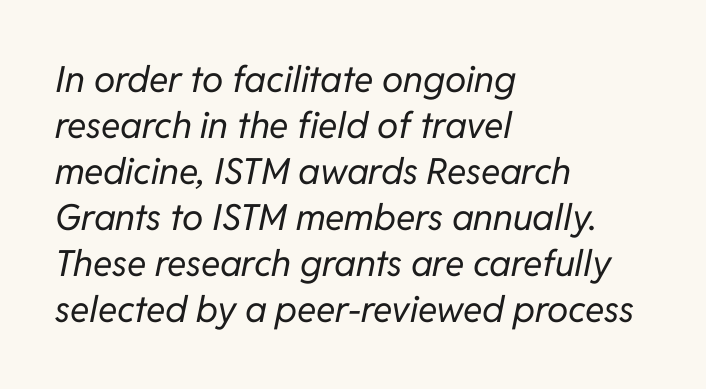
Q: Is the text bold? A: No.
Q: Is the text italic (slanted)? A: Yes, it leans right by about 11 degrees.
Q: Is the text underlined? A: No.
Q: How is the paragraph aligned? A: Left-aligned.
Q: Is the spacing between letters normal or unusually wide? A: Normal.
Q: Is the spacing between lines tight, normal or loose? A: Normal.
Q: Width (condensed, normal, or wide)? A: Normal.
Q: Stroke contrast? A: Low.
Q: x-height? A: Medium.
Q: Monospaced? A: No.
